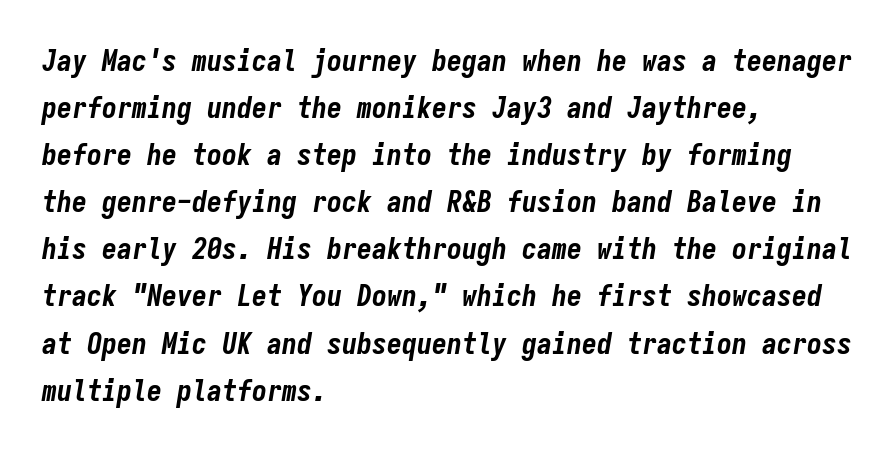
{"italic": "yes", "lean": "right", "slant_degrees": 9, "bold": "yes", "weight": "bold", "width": "condensed", "stroke_contrast": "low", "x_height": "medium", "monospaced": "yes", "underline": "no", "align": "left", "line_spacing": "normal", "line_spacing_ratio": 1.57, "letter_spacing": "normal", "letter_spacing_em": 0.0, "glyph_px": 30}
